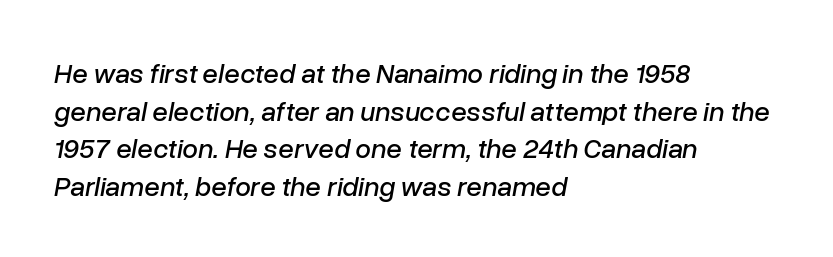
Q: Is the text italic (slanted)? A: Yes, it leans right by about 10 degrees.
Q: Is the text underlined? A: No.
Q: How is the paragraph aligned? A: Left-aligned.
Q: Is the spacing between letters normal or unusually wide? A: Normal.
Q: Is the spacing between lines tight, normal or loose? A: Normal.
Q: Width (condensed, normal, or wide)? A: Normal.
Q: Stroke contrast? A: Low.
Q: x-height? A: Medium.
Q: Monospaced? A: No.
